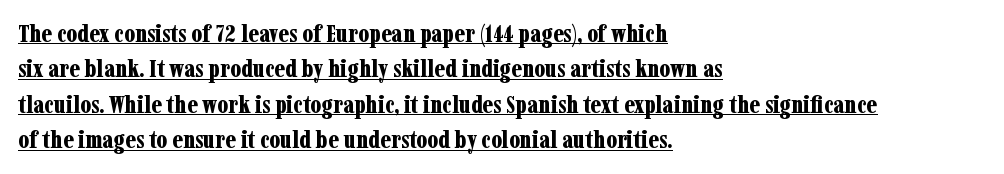
{"italic": "no", "bold": "yes", "underline": "yes", "align": "left", "line_spacing": "normal", "line_spacing_ratio": 1.42, "letter_spacing": "normal", "letter_spacing_em": 0.0, "glyph_px": 25}
